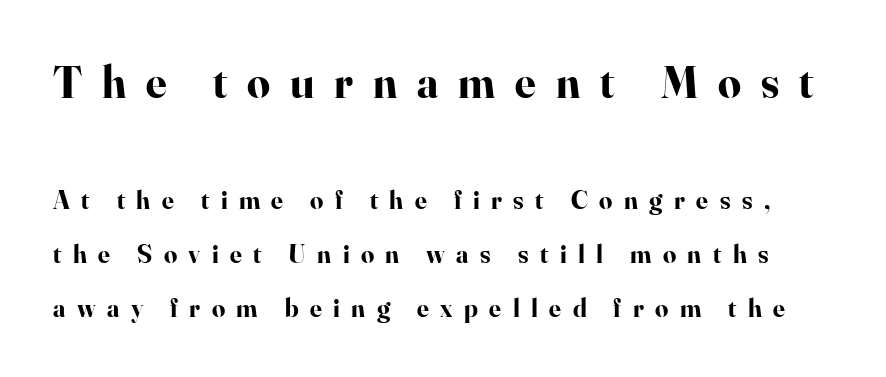
The space beneath each line is pristine and unruled. Look at the glyph heights: the upper group is clearly the bigger setting. Bold? Absolutely — the strokes are thick and heavy. Leading is clearly above the norm, producing a sparse column. The lettering holds an erect, upright posture throughout. Is this a sans? No — the strokes have serifs.
